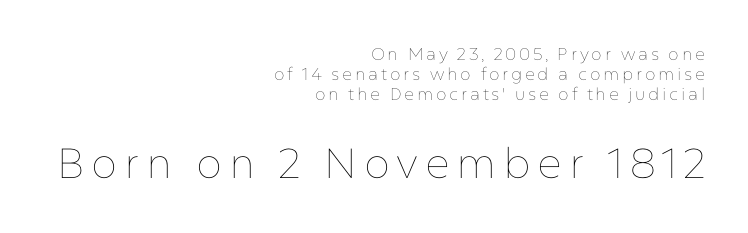
Is this a fixed-width face? No — the glyphs have proportional, varying widths. Nope, not italic — everything's standing straight. The following chunk of copy outweighs the initial chunk in type size. The rendering anchors every line to the right-hand side.
